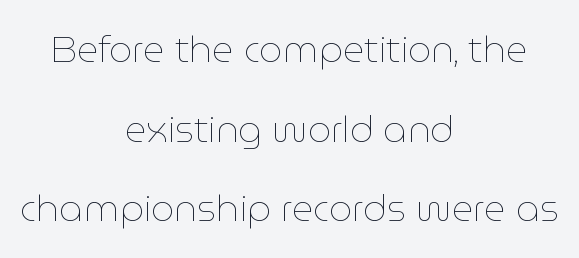
The image shows 37 px thin type, upright; set centered, loose line spacing (2.15x), normal letter spacing, not underlined; low stroke contrast and a medium x-height.
